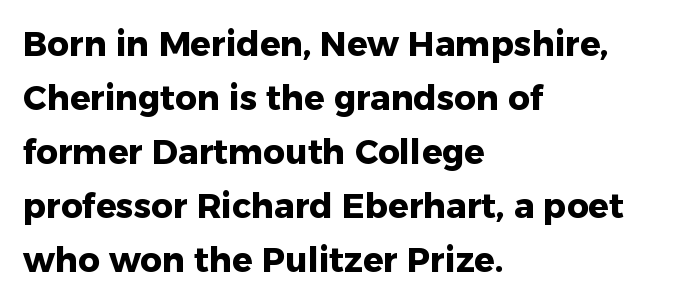
Q: Is the text bold? A: Yes.
Q: Is the text italic (slanted)? A: No, it is upright.
Q: Is the typeface a serif or a sans-serif typeface? A: Sans-serif.
Q: Is the text underlined? A: No.
Q: How is the paragraph aligned? A: Left-aligned.
Q: Is the spacing between letters normal or unusually wide? A: Normal.
Q: Is the spacing between lines tight, normal or loose? A: Normal.
Q: Width (condensed, normal, or wide)? A: Normal.
Q: Stroke contrast? A: Low.
Q: x-height? A: Medium.
Q: Monospaced? A: No.
